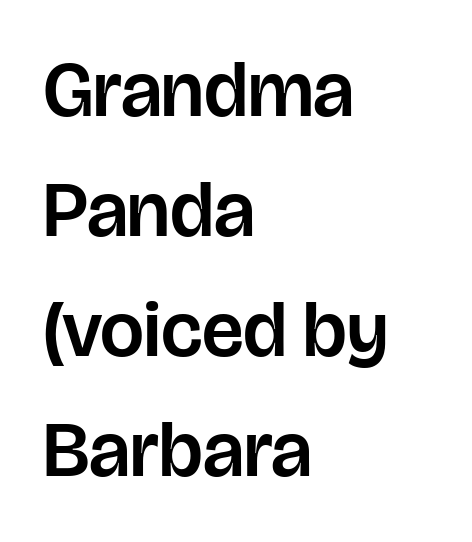
The image shows 78 px sans-serif type, upright; set left-aligned, normal line spacing (1.54x), normal letter spacing, not underlined; low stroke contrast and a large x-height.
